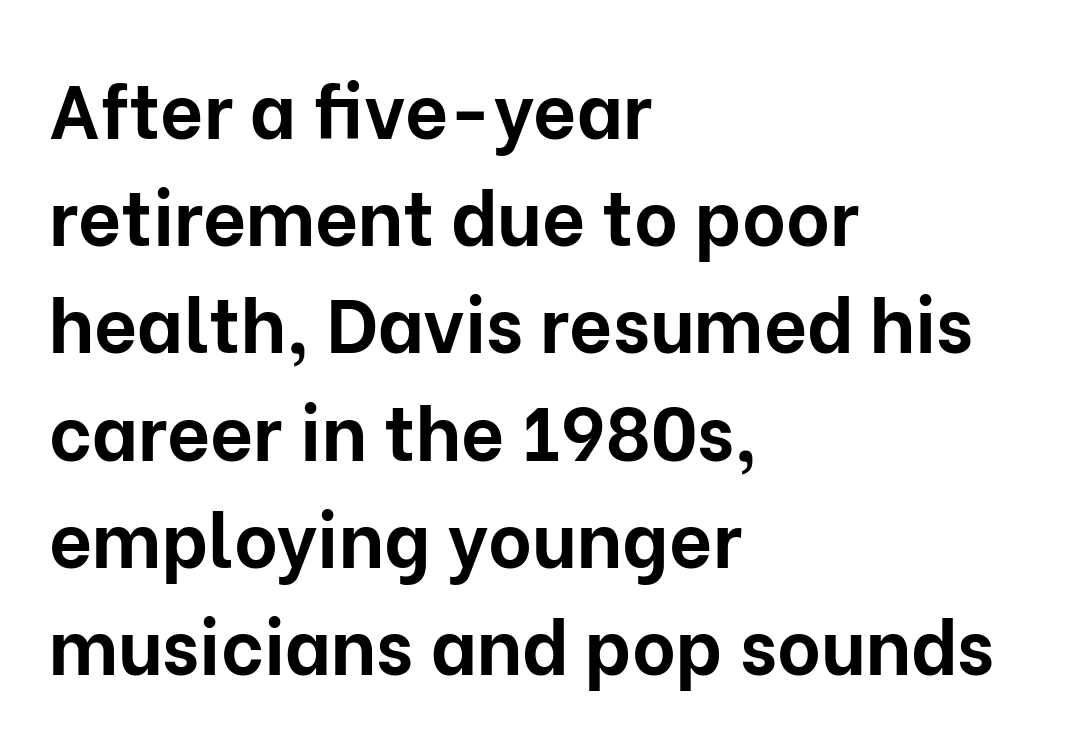
{"serif": "no", "italic": "no", "bold": "yes", "weight": "bold", "width": "normal", "stroke_contrast": "low", "x_height": "medium", "monospaced": "no", "underline": "no", "align": "left", "line_spacing": "normal", "line_spacing_ratio": 1.43, "letter_spacing": "normal", "letter_spacing_em": 0.0, "glyph_px": 75}
